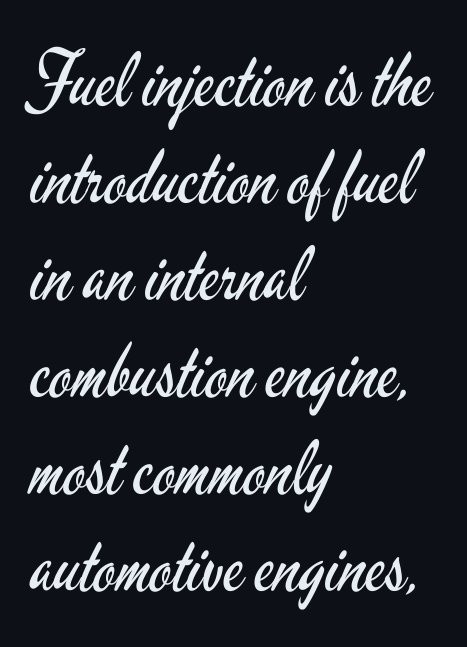
The image shows 74 px regular-weight, condensed sans-serif type; set left-aligned, normal line spacing (1.31x), normal letter spacing, not underlined; low stroke contrast and a small x-height.
